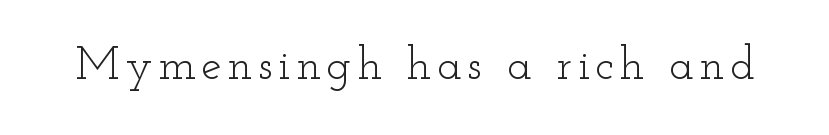
Q: Is the text bold? A: No.
Q: Is the text italic (slanted)? A: No, it is upright.
Q: Is the typeface a serif or a sans-serif typeface? A: Serif.
Q: Is the text underlined? A: No.
Q: Width (condensed, normal, or wide)? A: Wide.
Q: Stroke contrast? A: Low.
Q: x-height? A: Small.
Q: Monospaced? A: No.
